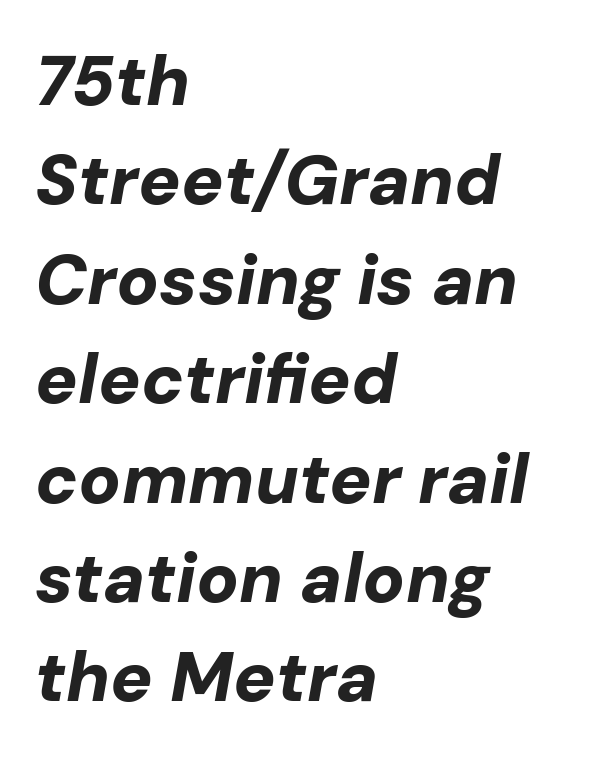
The image shows 70 px bold type, italic (leaning right); set left-aligned, normal line spacing (1.42x), normal letter spacing, not underlined; low stroke contrast and a medium x-height.
